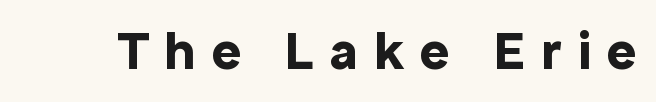
Q: Is the text bold? A: Yes.
Q: Is the text italic (slanted)? A: No, it is upright.
Q: Is the typeface a serif or a sans-serif typeface? A: Sans-serif.
Q: Is the text underlined? A: No.
Q: Is the spacing between letters normal or unusually wide? A: Unusually wide.
Q: Width (condensed, normal, or wide)? A: Normal.
Q: x-height? A: Medium.
Q: Monospaced? A: No.
